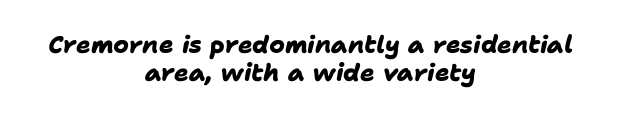
The image shows 24 px bold type; set centered, line spacing 1.18x, normal letter spacing, not underlined.
